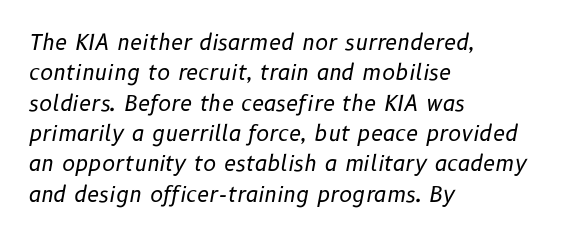
Q: Is the text bold? A: No.
Q: Is the text italic (slanted)? A: Yes, it leans right by about 10 degrees.
Q: Is the text underlined? A: No.
Q: How is the paragraph aligned? A: Left-aligned.
Q: Is the spacing between letters normal or unusually wide? A: Normal.
Q: Is the spacing between lines tight, normal or loose? A: Normal.
